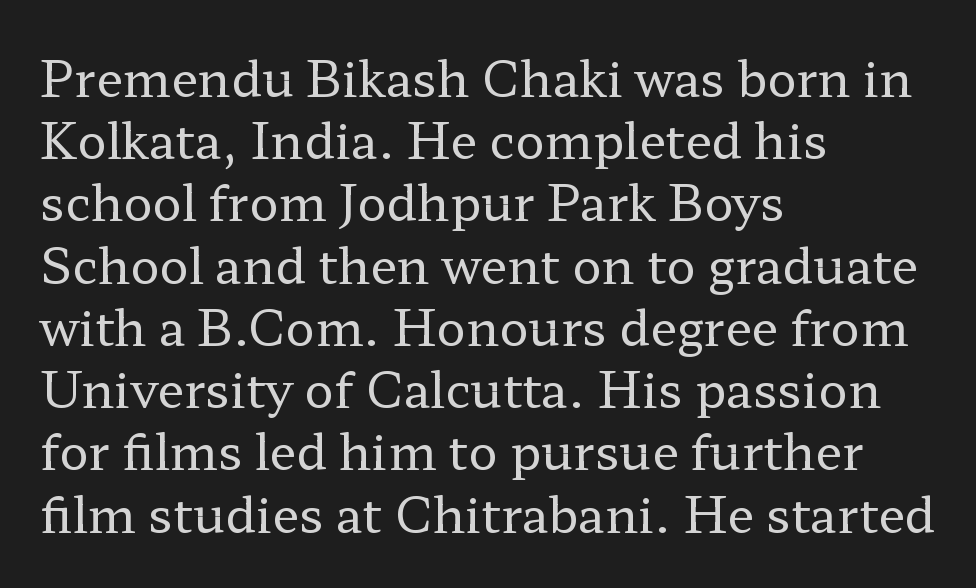
The leading is moderate, giving the passage an even texture. Style check: upright. Stems here are at most as thick as an everyday book face. Think of a printed novel: that variable character pitch is what you see here.
